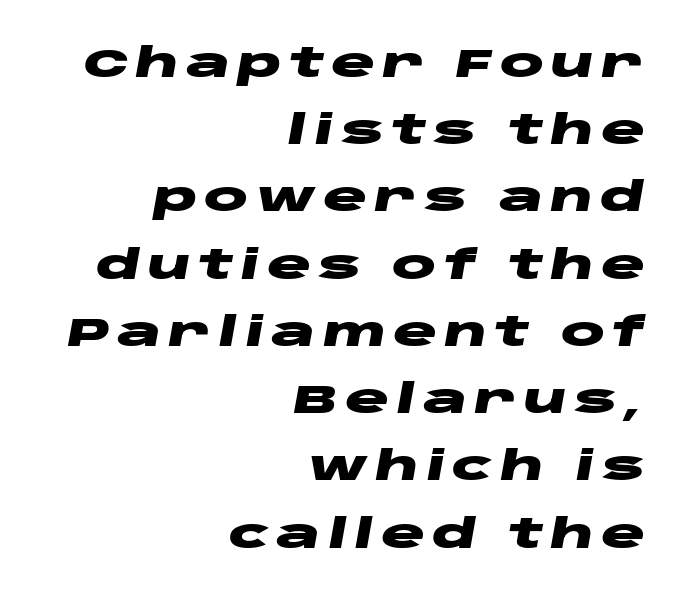
Q: Is the text bold? A: Yes.
Q: Is the text italic (slanted)? A: Yes, it leans right by about 10 degrees.
Q: Is the text underlined? A: No.
Q: How is the paragraph aligned? A: Right-aligned.
Q: Is the spacing between lines tight, normal or loose? A: Normal.
Q: Width (condensed, normal, or wide)? A: Wide.
Q: Stroke contrast? A: Low.
Q: x-height? A: Large.
Q: Monospaced? A: No.
